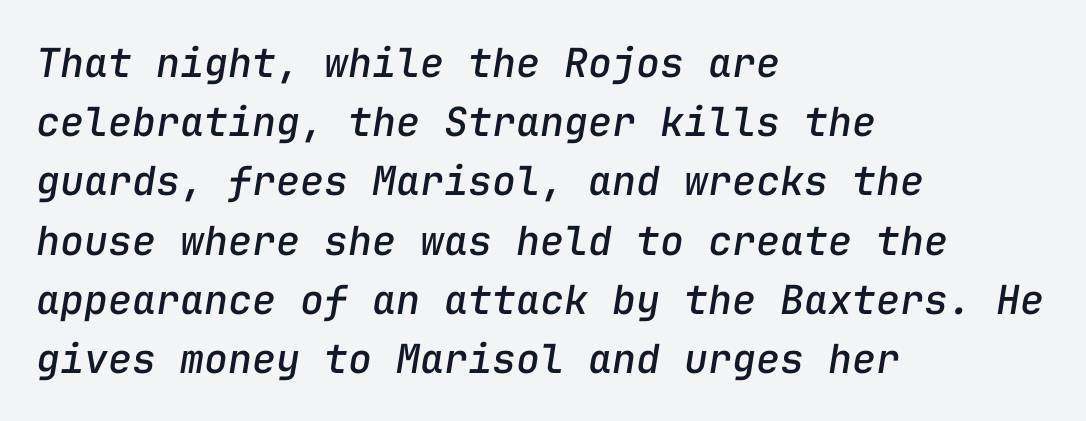
These lines are rendered in a fixed-pitch font. The typography opts for an oblique posture over an upright one. Teacher's note: observe the even left margin — that is flush-left alignment. Line spacing here is normal. These lines keep a tight, regular rhythm from letter to letter.
